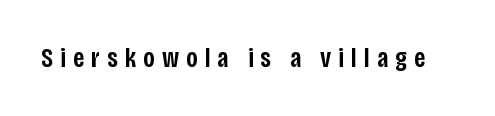
The image shows 27 px text type, upright; set unusually wide letter spacing (+0.26 em), not underlined.
